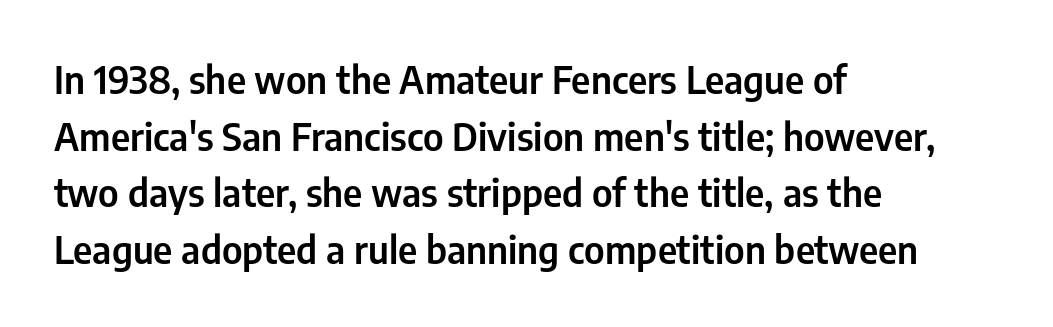
The image shows 38 px condensed sans-serif type, upright; set left-aligned, normal line spacing (1.49x), normal letter spacing, not underlined; low stroke contrast and a medium x-height.
